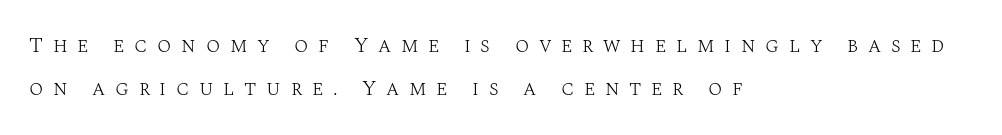
{"italic": "no", "bold": "no", "underline": "no", "align": "left", "line_spacing": "loose", "line_spacing_ratio": 2.07, "letter_spacing": "wide", "letter_spacing_em": 0.46, "glyph_px": 21}
